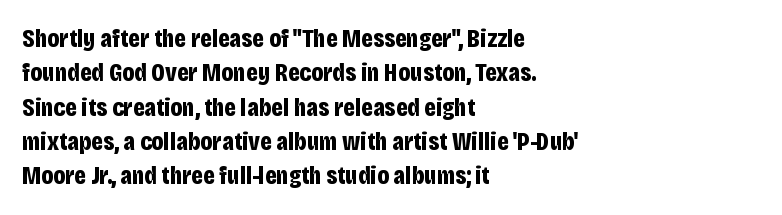
Words appear dense and cohesive because spacing is normal. Typeset ragged right — the left edge is the straight one. This sample keeps an unexceptional amount of space between lines. A clean baseline with only descenders dipping below it. Notice how thick the strokes are: this is what a full bold looks like. This is the regular roman posture of the typeface.
